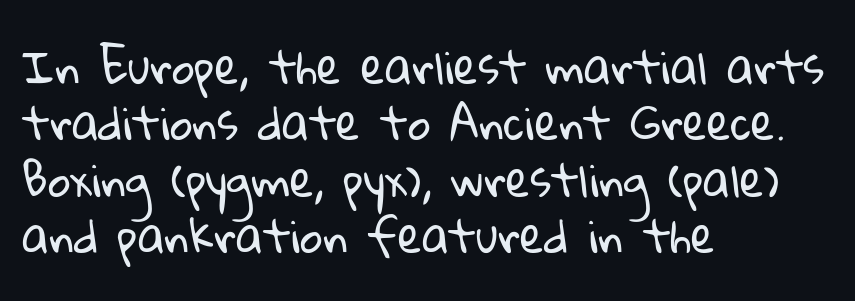
Q: Is the text bold? A: No.
Q: Is the typeface a serif or a sans-serif typeface? A: Sans-serif.
Q: Is the text underlined? A: No.
Q: How is the paragraph aligned? A: Left-aligned.
Q: Is the spacing between letters normal or unusually wide? A: Normal.
Q: Is the spacing between lines tight, normal or loose? A: Normal.
Q: Width (condensed, normal, or wide)? A: Normal.
Q: Stroke contrast? A: Low.
Q: x-height? A: Medium.
Q: Monospaced? A: No.
